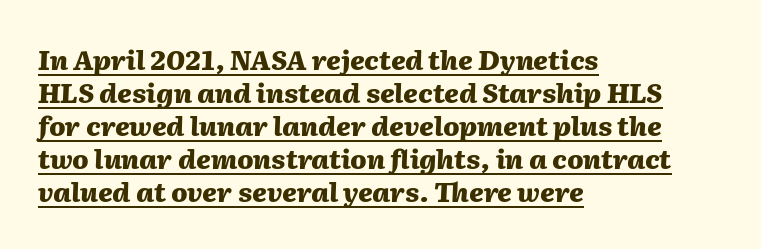
As a designer I'd log this as weight 700, bold. What decoration does the sample have? An underline. Casual observation: everything's shoved over to the left. Letter spacing: default.
